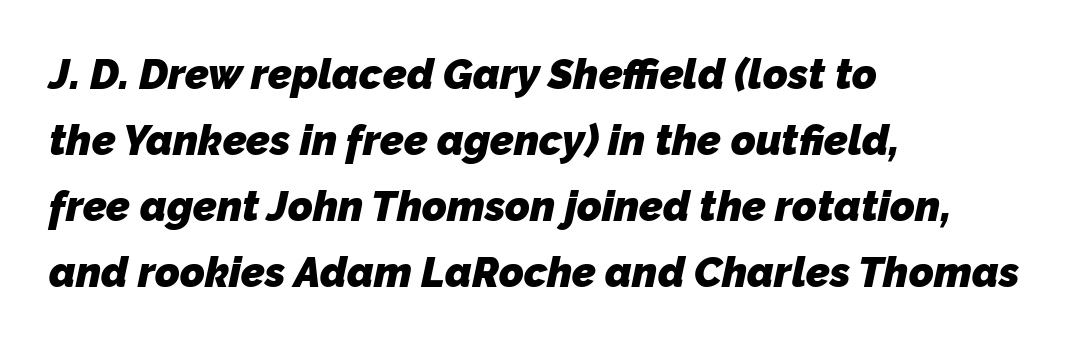
Horizontal bands of white between lines are of average thickness. Underline: absent. Weight check: bold — yes, fully. This rendering uses left alignment, leaving the right contour irregular. The letters carry no serifs — their stems end cleanly without finishing strokes. The letters advance in unequal steps, a hallmark of proportional type.
